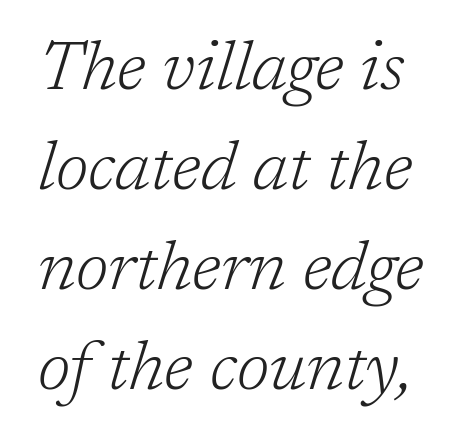
The image shows 69 px light serif type, italic (leaning right); set normal line spacing (1.45x), normal letter spacing, not underlined; low stroke contrast and a medium x-height.
